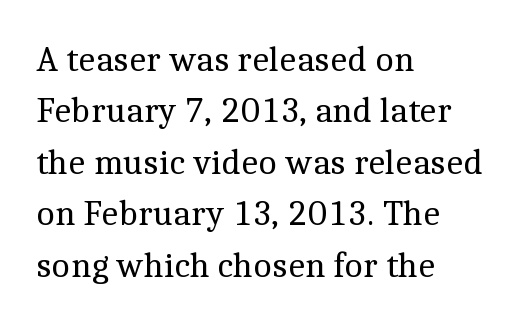
Q: Is the text bold? A: No.
Q: Is the text italic (slanted)? A: No, it is upright.
Q: Is the typeface a serif or a sans-serif typeface? A: Serif.
Q: Is the text underlined? A: No.
Q: How is the paragraph aligned? A: Left-aligned.
Q: Is the spacing between letters normal or unusually wide? A: Normal.
Q: Is the spacing between lines tight, normal or loose? A: Normal.
Q: Width (condensed, normal, or wide)? A: Normal.
Q: x-height? A: Medium.
Q: Monospaced? A: No.
